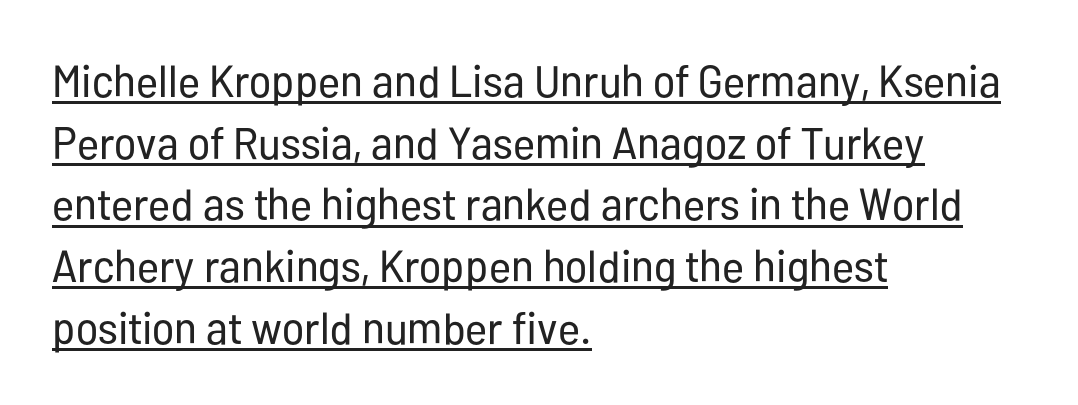
The image shows 45 px regular-weight, condensed sans-serif type, upright; set left-aligned, normal line spacing (1.37x), normal letter spacing, underlined; low stroke contrast and a medium x-height.
